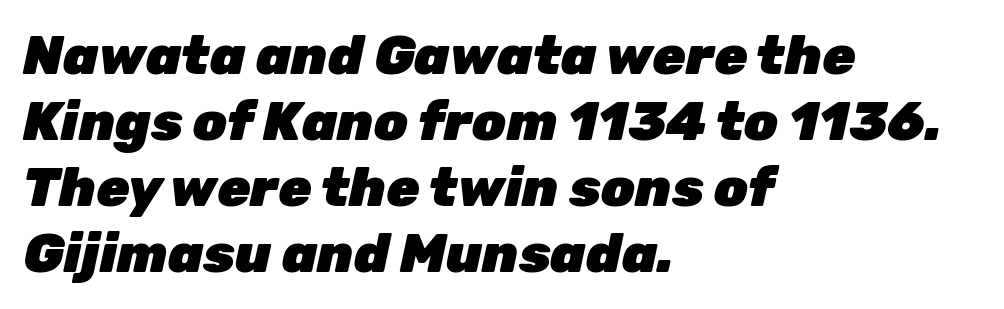
{"italic": "yes", "lean": "right", "slant_degrees": 12, "bold": "yes", "weight": "heavy", "width": "normal", "stroke_contrast": "low", "x_height": "medium", "monospaced": "no", "underline": "no", "align": "left", "line_spacing_ratio": 1.22, "letter_spacing": "normal", "letter_spacing_em": 0.0, "glyph_px": 54}
